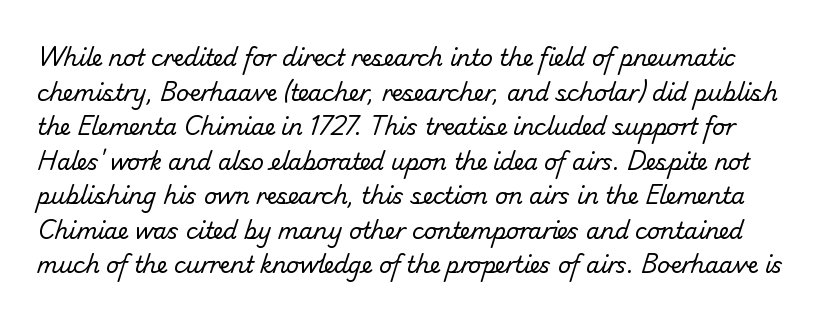
Beneath every word, the page is bare. Compared with typical body copy, the letter spacing here is the same. A normal amount of white space separates one row of letters from the next. Is the stroke heavy? The answer is a plain regular-or-lighter.
